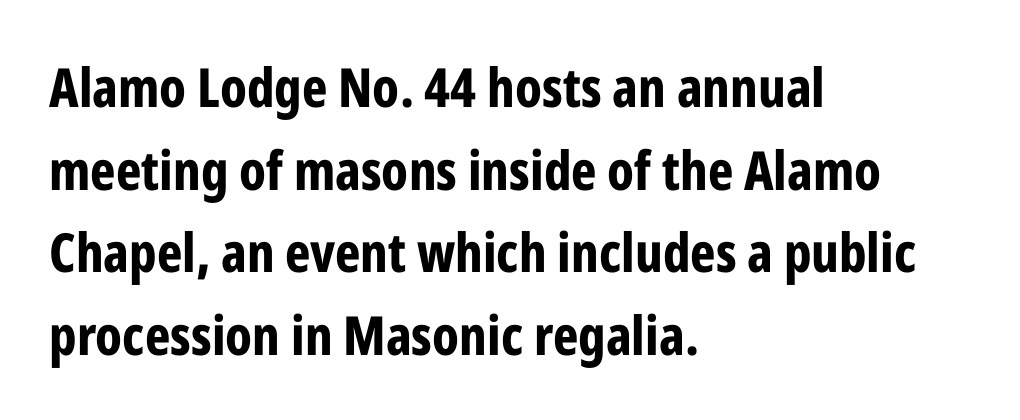
This sample uses an upright cut, with every glyph sitting square on the baseline. The passage shown is not underscored anywhere. A dark, heavy texture on the line: the type is bold. I'd call this a sans setting — the letters go barefoot. Nobody touched the tracking dial on this one.
